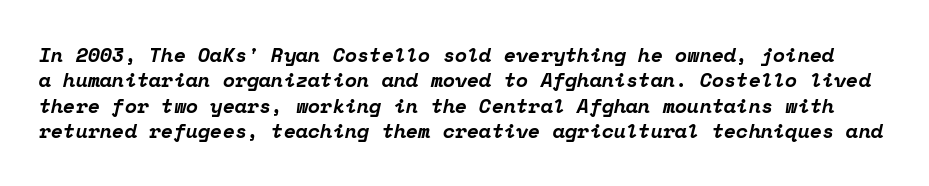
{"italic": "yes", "lean": "right", "slant_degrees": 12, "bold": "yes", "underline": "no", "line_spacing": "normal", "line_spacing_ratio": 1.27, "letter_spacing": "normal", "letter_spacing_em": 0.0, "glyph_px": 20}
